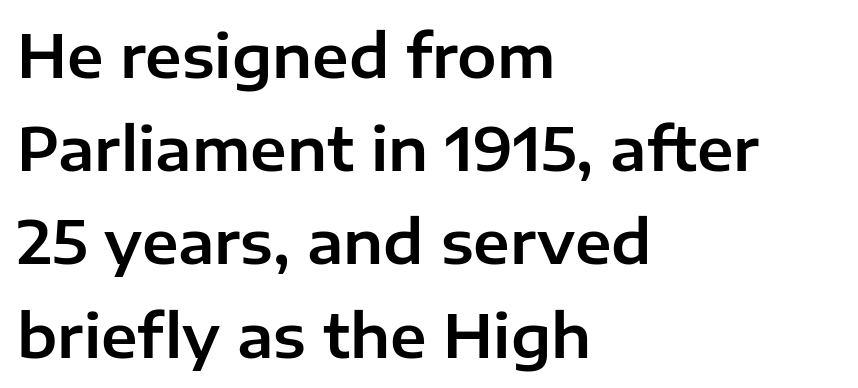
Where is the straight margin? On the left. Is this a fixed-width face? No — the glyphs have proportional, varying widths. Standard letterfit; no display-style spreading of the glyphs. Normally led — the rows are evenly, conventionally spaced.
